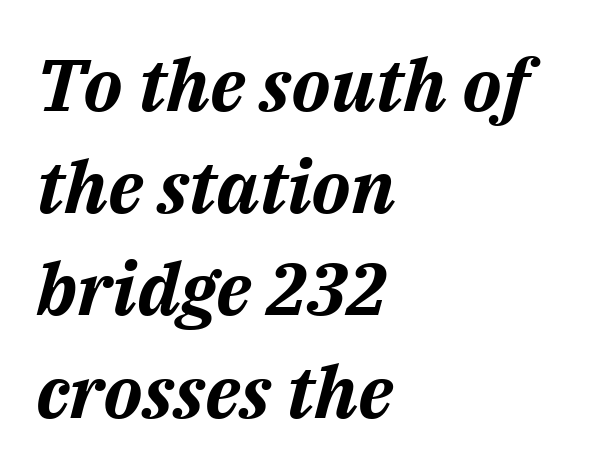
Slant detected: the letters are inclined. A normal amount of white space separates one row of letters from the next. Honestly, there is no underline to notice here at all. Do the characters align in a grid? No, the font is proportional.
